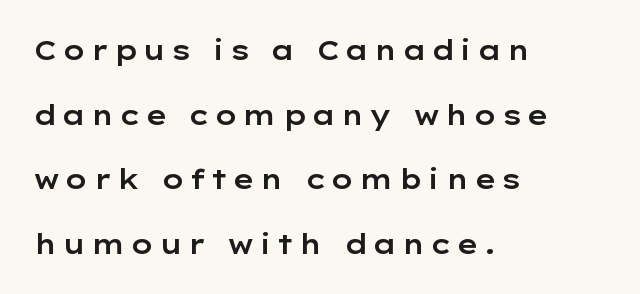
The image shows 27 px text type, upright; set left-aligned, loose line spacing (2.39x), not underlined.
